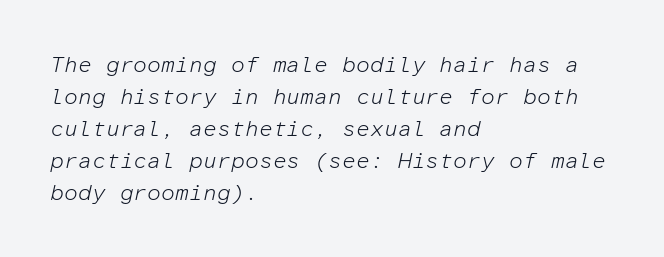
No extra ink here — the face is not bold. Nobody touched the tracking dial on this one. A normal amount of white space separates one row of letters from the next. The paragraph shown leans on its left margin. Lines of text with bare space underneath. In terms of posture, this sample is oblique.
